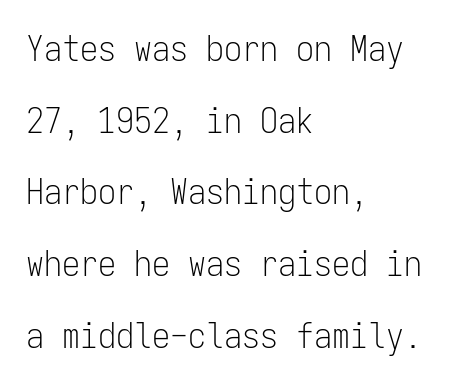
The image shows 36 px light, condensed sans-serif type, upright, monospaced; set left-aligned, loose line spacing (1.99x), normal letter spacing, not underlined; low stroke contrast and a medium x-height.
